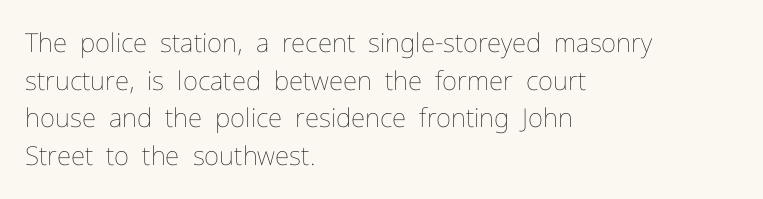
{"italic": "no", "bold": "no", "underline": "no", "align": "left", "line_spacing": "normal", "line_spacing_ratio": 1.45, "letter_spacing": "normal", "letter_spacing_em": 0.0, "glyph_px": 26}
